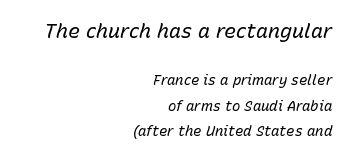
The passage shown is not bold in any degree. Visually, the top section dominates because its glyphs are scaled up. Words appear dense and cohesive because spacing is normal. Bare-footed words on every line. The text carries the slant typical of an italic or oblique font. Leftover space on each line is placed entirely before the opening word.
